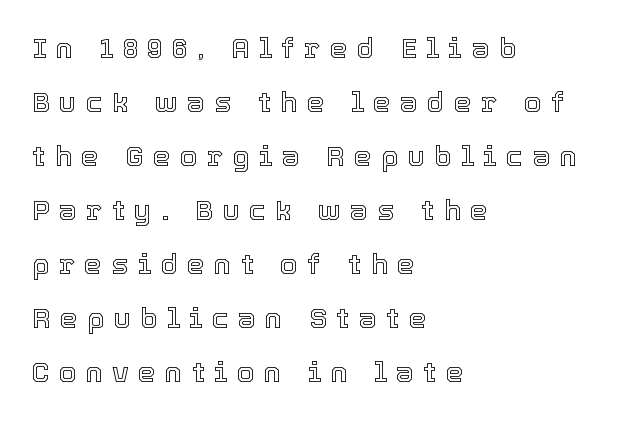
Q: Is the text italic (slanted)? A: No, it is upright.
Q: Is the text underlined? A: No.
Q: How is the paragraph aligned? A: Left-aligned.
Q: Is the spacing between letters normal or unusually wide? A: Unusually wide.
Q: Is the spacing between lines tight, normal or loose? A: Loose.
Q: Width (condensed, normal, or wide)? A: Normal.
Q: x-height? A: Medium.
Q: Monospaced? A: No.
